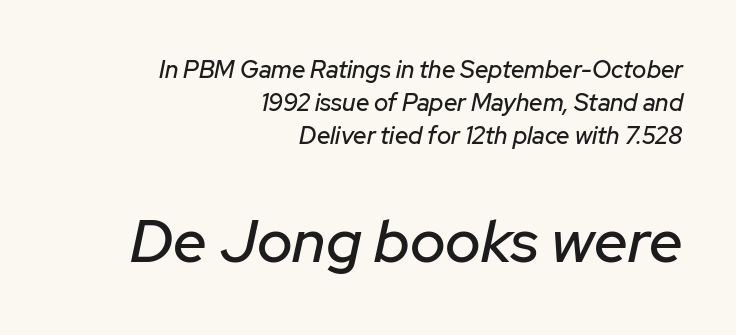
Successive baselines arrive at the customary interval. Slanted lettering throughout. The rendering enlarges the type as you move from the upper chunk to the lower. This sample uses plain, unmodified letter spacing.
